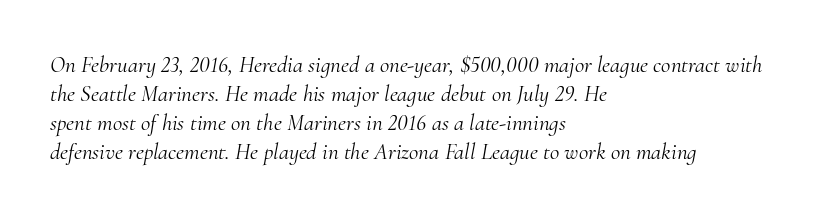
{"italic": "yes", "lean": "right", "slant_degrees": 10, "bold": "no", "underline": "no", "align": "left", "line_spacing": "normal", "line_spacing_ratio": 1.26, "letter_spacing": "normal", "letter_spacing_em": 0.0, "glyph_px": 23}
